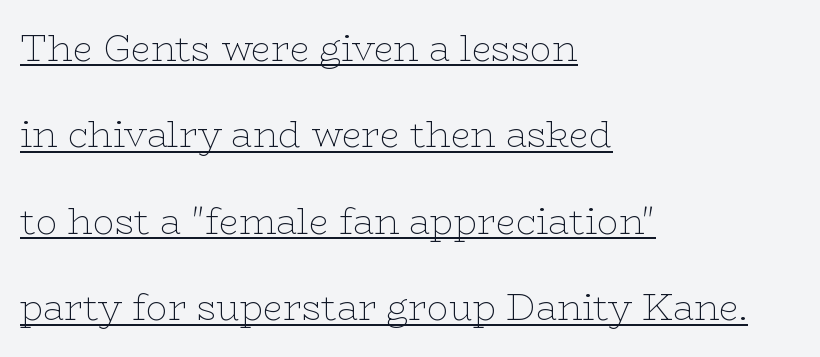
Q: Is the text bold? A: No.
Q: Is the text italic (slanted)? A: No, it is upright.
Q: Is the typeface a serif or a sans-serif typeface? A: Serif.
Q: Is the text underlined? A: Yes.
Q: How is the paragraph aligned? A: Left-aligned.
Q: Is the spacing between letters normal or unusually wide? A: Normal.
Q: Is the spacing between lines tight, normal or loose? A: Loose.
Q: Width (condensed, normal, or wide)? A: Wide.
Q: Stroke contrast? A: Low.
Q: x-height? A: Medium.
Q: Monospaced? A: No.
